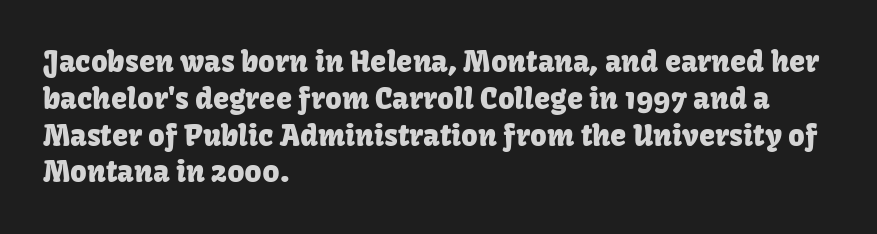
Q: Is the text italic (slanted)? A: No, it is upright.
Q: Is the typeface a serif or a sans-serif typeface? A: Sans-serif.
Q: Is the text underlined? A: No.
Q: How is the paragraph aligned? A: Left-aligned.
Q: Is the spacing between letters normal or unusually wide? A: Normal.
Q: Is the spacing between lines tight, normal or loose? A: Normal.
Q: Width (condensed, normal, or wide)? A: Normal.
Q: Stroke contrast? A: Low.
Q: x-height? A: Medium.
Q: Monospaced? A: No.
